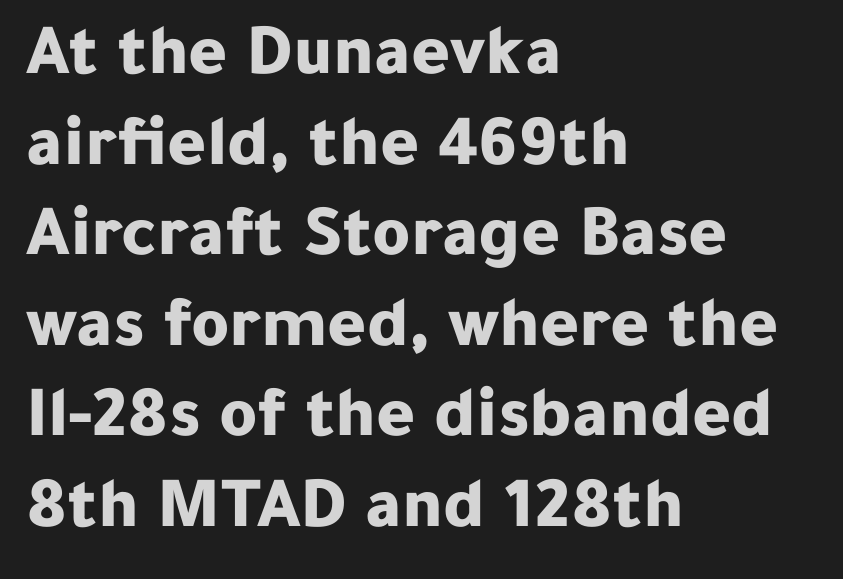
A roman cut, with each character standing at attention. This sample uses a sans-serif face. Letter spacing: default. The lines are quadded left.
